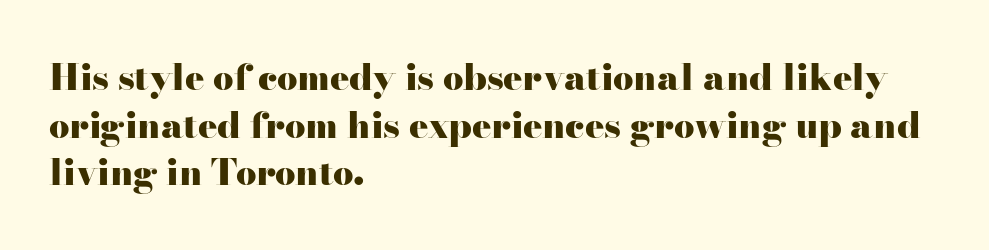
Typesetter's note: full bold, strokes at maximum text heaviness. Whoever set this chose a conventional vertical rhythm. The letters stand straight up with perfectly vertical stems. Where is the straight margin? On the left.
